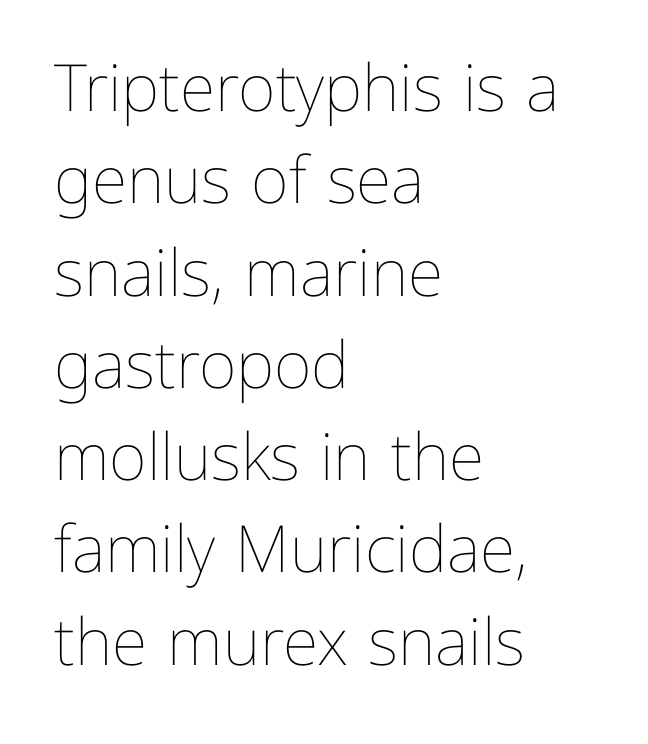
The image shows 65 px thin type, upright; set left-aligned, normal line spacing (1.42x), normal letter spacing, not underlined; low stroke contrast and a medium x-height.
